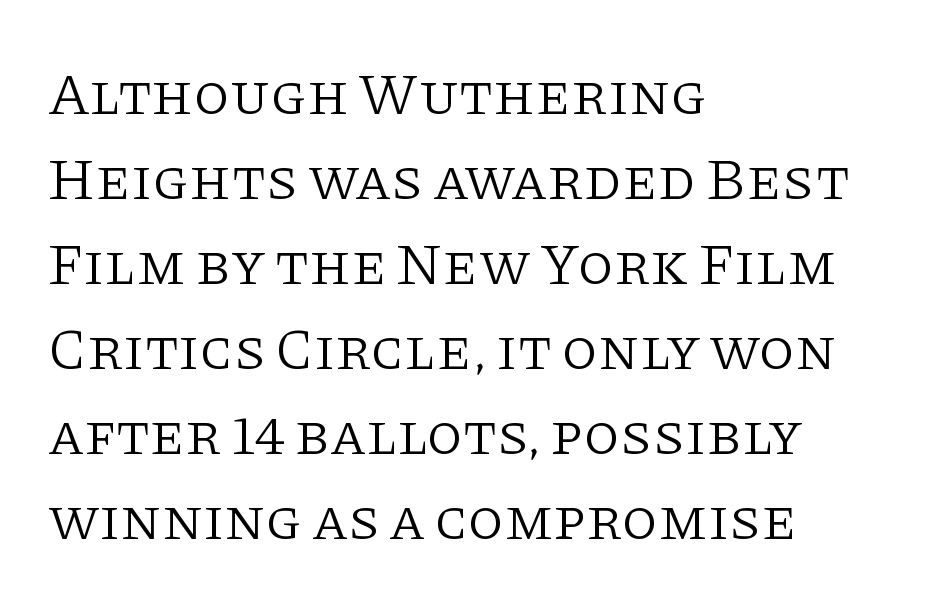
Q: Is the text bold? A: No.
Q: Is the text italic (slanted)? A: No, it is upright.
Q: Is the typeface a serif or a sans-serif typeface? A: Serif.
Q: Is the text underlined? A: No.
Q: How is the paragraph aligned? A: Left-aligned.
Q: Is the spacing between letters normal or unusually wide? A: Normal.
Q: Is the spacing between lines tight, normal or loose? A: Normal.
Q: Width (condensed, normal, or wide)? A: Normal.
Q: Stroke contrast? A: Low.
Q: x-height? A: Large.
Q: Monospaced? A: No.
